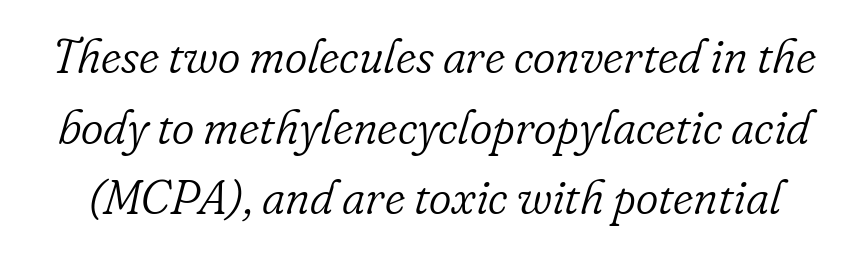
Quick note: italic. The face used here is proportionally spaced, like ordinary book or web type. The line-height multiplier appears to be the usual default. The designer went with a serif here, giving each stem small feet. The strip under each line holds only bare page.
